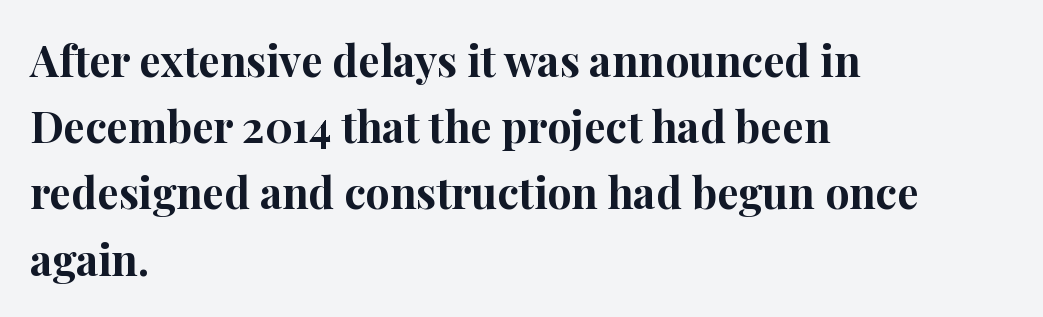
Q: Is the text bold? A: Yes.
Q: Is the text italic (slanted)? A: No, it is upright.
Q: Is the typeface a serif or a sans-serif typeface? A: Serif.
Q: Is the text underlined? A: No.
Q: How is the paragraph aligned? A: Left-aligned.
Q: Is the spacing between letters normal or unusually wide? A: Normal.
Q: Is the spacing between lines tight, normal or loose? A: Normal.
Q: Width (condensed, normal, or wide)? A: Normal.
Q: Stroke contrast? A: High.
Q: x-height? A: Medium.
Q: Monospaced? A: No.
